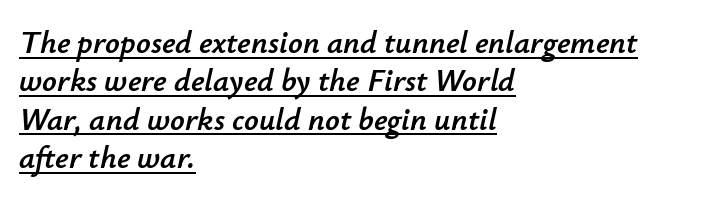
{"italic": "yes", "lean": "right", "slant_degrees": 12, "width": "normal", "stroke_contrast": "low", "x_height": "small", "monospaced": "no", "underline": "yes", "align": "left", "line_spacing_ratio": 1.2, "letter_spacing": "normal", "letter_spacing_em": 0.0, "glyph_px": 32}
